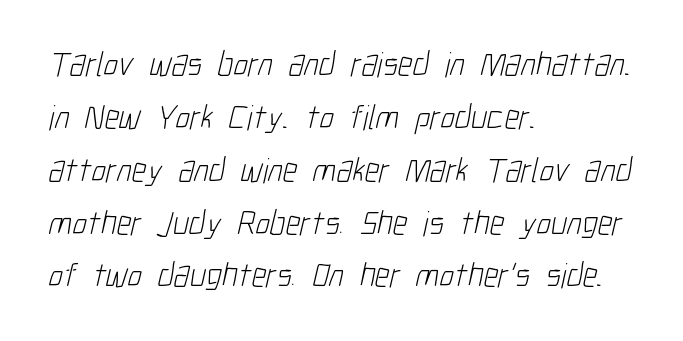
Nothing sits at the stroke ends, so this counts as sans-serif. This sample has the flowing, uneven cadence of proportional lettering. Bare-footed words on every line. Does the leading feel generous? No, just average.
